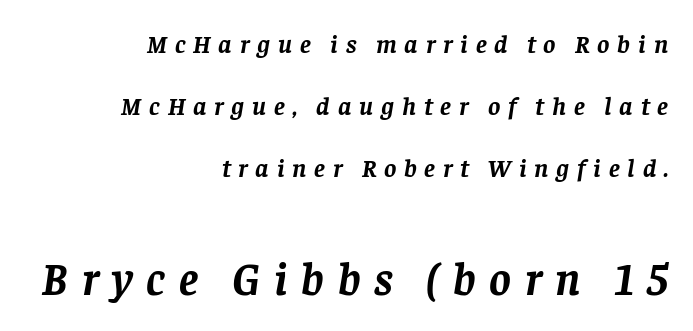
{"serif": "yes", "italic": "yes", "lean": "right", "slant_degrees": 8, "bold": "yes", "weight": "semibold", "width": "normal", "stroke_contrast": "low", "x_height": "large", "monospaced": "no", "underline": "no", "align": "right", "line_spacing": "loose", "line_spacing_ratio": 2.38, "letter_spacing": "wide", "letter_spacing_em": 0.3, "larger_block": "second", "size_ratio": 1.77, "glyph_px": 46}
